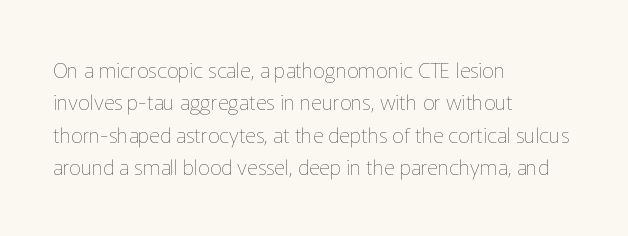
{"italic": "no", "bold": "no", "underline": "no", "align": "left", "line_spacing": "normal", "line_spacing_ratio": 1.54, "letter_spacing": "normal", "letter_spacing_em": 0.0, "glyph_px": 21}
